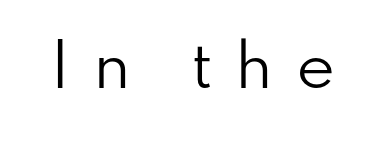
Q: Is the text bold? A: No.
Q: Is the text italic (slanted)? A: No, it is upright.
Q: Is the typeface a serif or a sans-serif typeface? A: Sans-serif.
Q: Is the text underlined? A: No.
Q: Is the spacing between letters normal or unusually wide? A: Unusually wide.
Q: Width (condensed, normal, or wide)? A: Normal.
Q: Stroke contrast? A: Low.
Q: x-height? A: Small.
Q: Monospaced? A: No.
